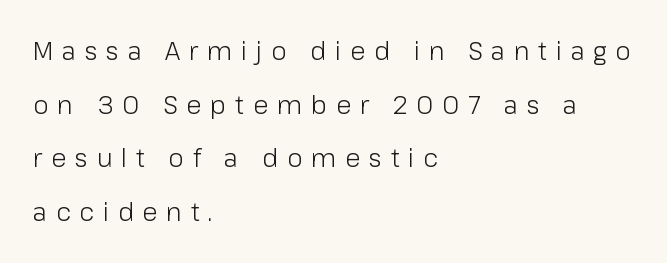
The image shows 25 px text type, upright; set left-aligned, loose line spacing (2.15x), unusually wide letter spacing (+0.35 em), not underlined.
